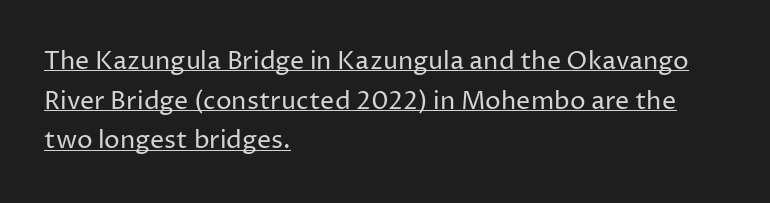
Teacher's note: observe the even left margin — that is flush-left alignment. Notice how a bar underscores the lettering throughout. Is there any slant? The stems are plumb. The rendering keeps characters at their native spacing. If you measured baseline to baseline, you'd find a middling distance.
